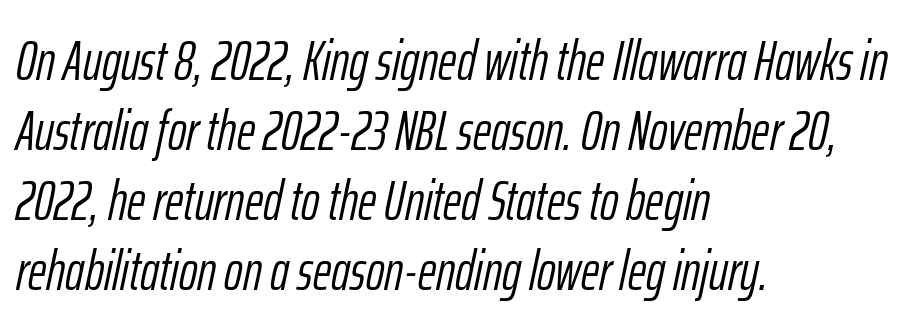
{"italic": "yes", "lean": "right", "slant_degrees": 12, "bold": "no", "weight": "light", "width": "condensed", "stroke_contrast": "low", "x_height": "medium", "monospaced": "no", "underline": "no", "align": "left", "line_spacing": "normal", "line_spacing_ratio": 1.25, "letter_spacing": "normal", "letter_spacing_em": 0.0, "glyph_px": 56}
